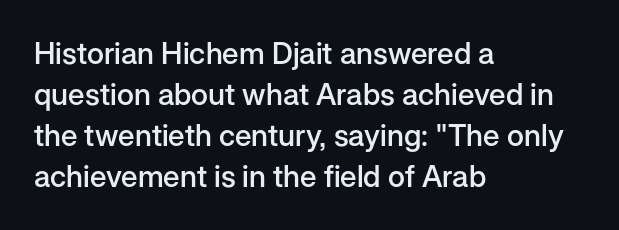
Q: Is the text bold? A: Semi-bold.
Q: Is the text italic (slanted)? A: No, it is upright.
Q: Is the typeface a serif or a sans-serif typeface? A: Sans-serif.
Q: Is the text underlined? A: No.
Q: How is the paragraph aligned? A: Left-aligned.
Q: Is the spacing between letters normal or unusually wide? A: Normal.
Q: Is the spacing between lines tight, normal or loose? A: Normal.
Q: Width (condensed, normal, or wide)? A: Normal.
Q: Stroke contrast? A: Low.
Q: x-height? A: Medium.
Q: Monospaced? A: No.
